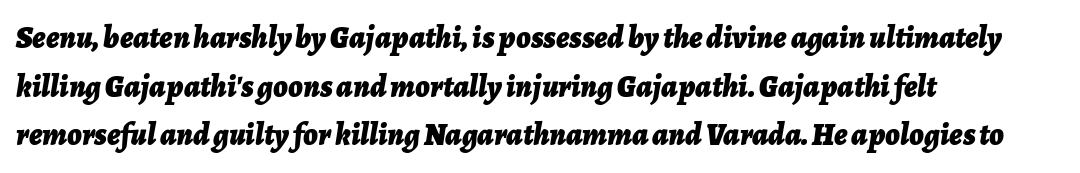
The image shows 31 px bold type, italic (leaning right); set left-aligned, normal line spacing (1.57x), normal letter spacing, not underlined; low stroke contrast and a medium x-height.
